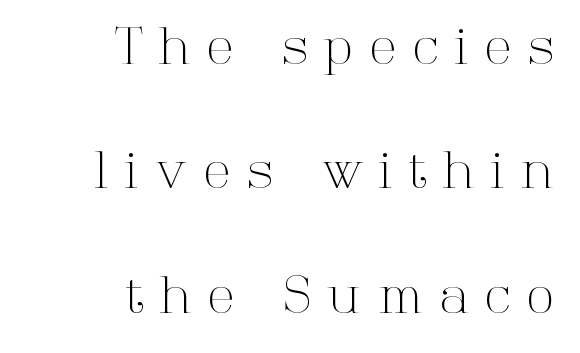
{"serif": "yes", "italic": "no", "bold": "no", "weight": "light", "width": "normal", "stroke_contrast": "high", "x_height": "medium", "monospaced": "no", "underline": "no", "align": "right", "line_spacing": "loose", "line_spacing_ratio": 2.49, "letter_spacing": "wide", "letter_spacing_em": 0.34, "glyph_px": 50}
